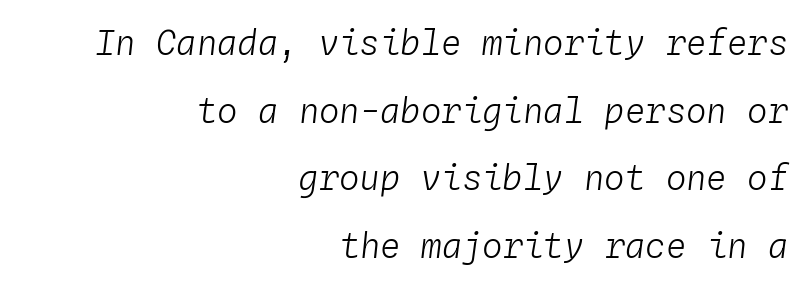
The image shows 34 px light type, italic (leaning right), monospaced; set right-aligned, loose line spacing (1.99x), normal letter spacing, not underlined; low stroke contrast and a medium x-height.
